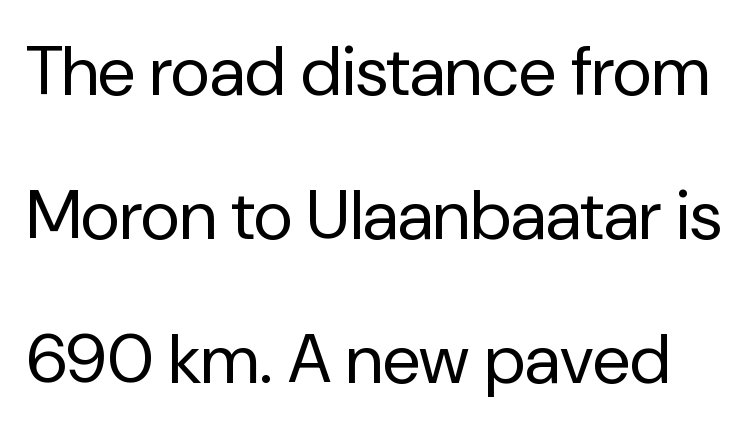
Compared with typical paragraphs, the rows here are farther apart. Quick note: not italic, upright. The passage shown is typeset with a sans-serif family. Nobody touched the tracking dial on this one. This reads as an unemphasized weight, regular at the heaviest. Descenders are the only things crossing below the line.
